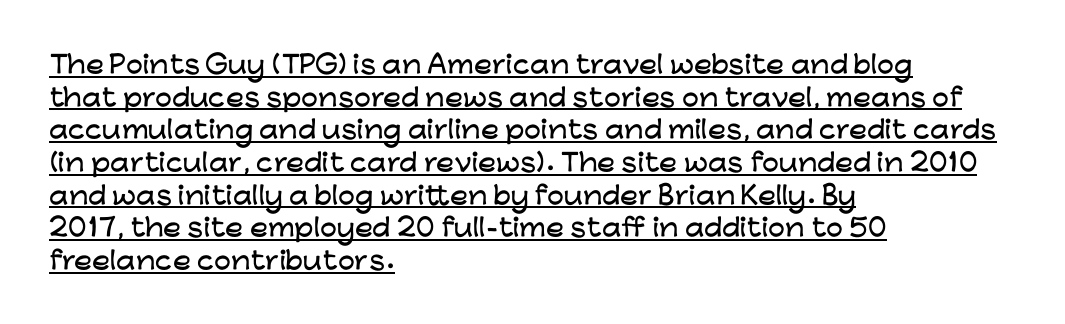
The image shows 24 px text type, upright; set left-aligned, normal line spacing (1.36x), normal letter spacing, underlined.
